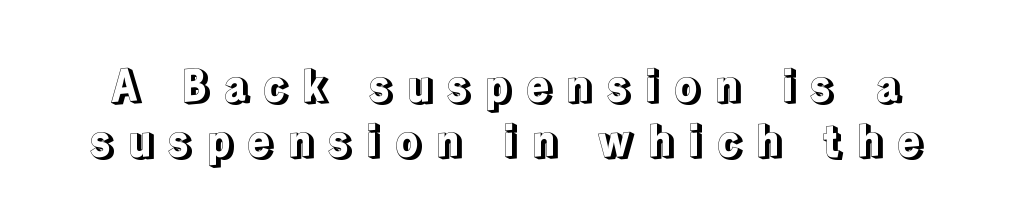
Q: Is the text italic (slanted)? A: No, it is upright.
Q: Is the text underlined? A: No.
Q: Is the spacing between letters normal or unusually wide? A: Unusually wide.
Q: Is the spacing between lines tight, normal or loose? A: Normal.
Q: Width (condensed, normal, or wide)? A: Normal.
Q: x-height? A: Medium.
Q: Monospaced? A: No.
